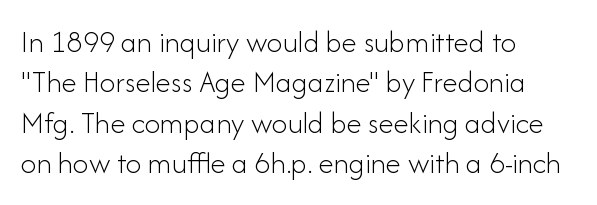
The image shows 31 px light sans-serif type, upright; set left-aligned, normal line spacing (1.3x), normal letter spacing, not underlined; low stroke contrast and a small x-height.
